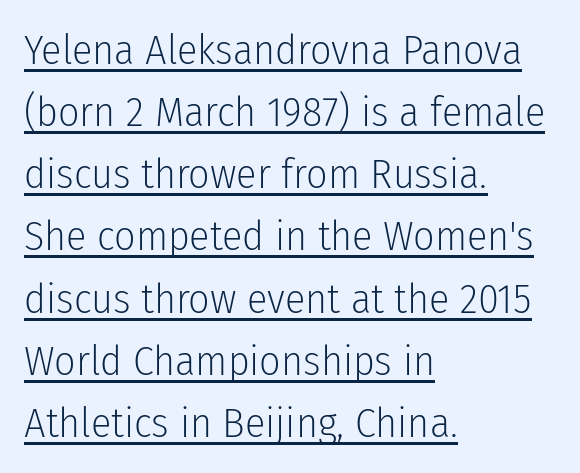
{"serif": "no", "italic": "no", "bold": "no", "weight": "light", "width": "condensed", "stroke_contrast": "low", "x_height": "medium", "monospaced": "no", "underline": "yes", "align": "left", "line_spacing": "normal", "line_spacing_ratio": 1.48, "letter_spacing": "normal", "letter_spacing_em": 0.0, "glyph_px": 42}
